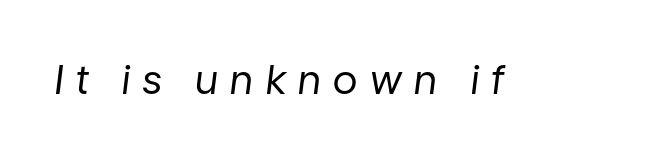
Words appear elongated and porous because spacing is wide. Slant detected: the letters are inclined. Stroke thickness stays within the range of a standard reading face or lighter. Clear beneath every line of the passage. Each letter keeps its own natural width here, so spacing adapts to shape.
